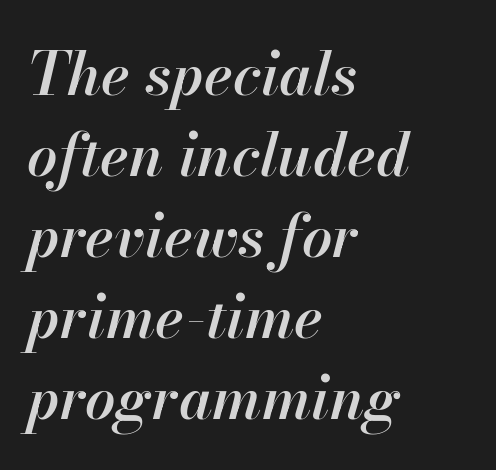
Q: Is the text bold? A: Semi-bold.
Q: Is the text italic (slanted)? A: Yes, it leans right by about 13 degrees.
Q: Is the text underlined? A: No.
Q: How is the paragraph aligned? A: Left-aligned.
Q: Is the spacing between letters normal or unusually wide? A: Normal.
Q: Is the spacing between lines tight, normal or loose? A: Normal.
Q: Width (condensed, normal, or wide)? A: Normal.
Q: Stroke contrast? A: High.
Q: x-height? A: Small.
Q: Monospaced? A: No.
